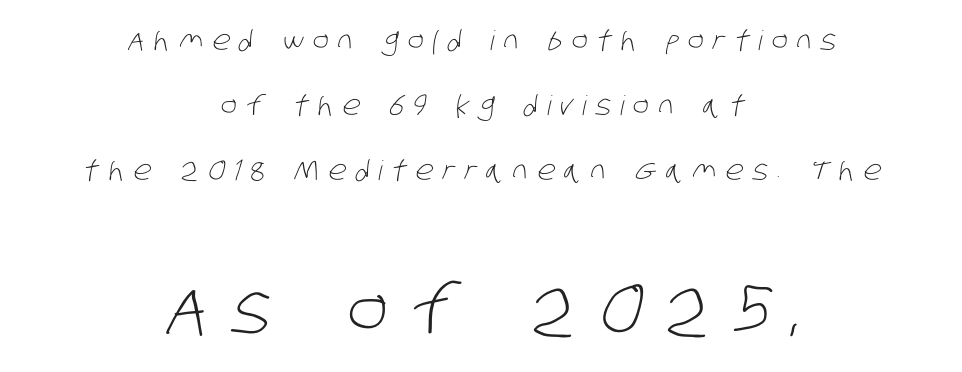
If you measured baseline to baseline, you'd find a long distance. Proportional: the letters do not fall into vertical columns. Descenders are the only things crossing below the line. These two chunks differ in scale, with the bottom chunk taking the larger measure. The passage is arranged like a title page — every line centered.
